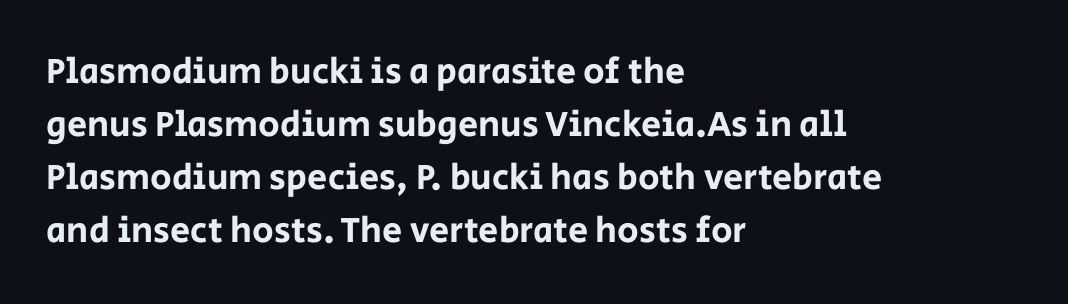
The image shows 36 px sans-serif type, upright; set left-aligned, normal line spacing (1.47x), normal letter spacing, not underlined; low stroke contrast and a large x-height.
